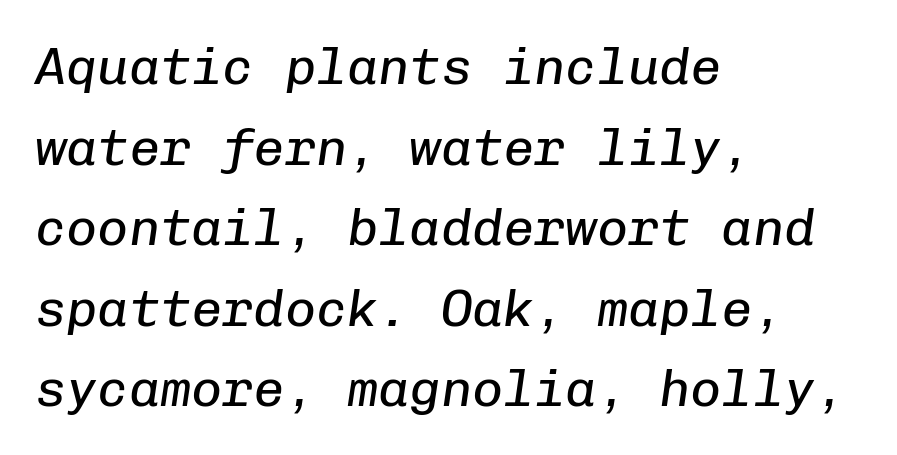
Q: Is the text bold? A: No.
Q: Is the text italic (slanted)? A: Yes, it leans right by about 8 degrees.
Q: Is the text underlined? A: No.
Q: How is the paragraph aligned? A: Left-aligned.
Q: Is the spacing between letters normal or unusually wide? A: Normal.
Q: Is the spacing between lines tight, normal or loose? A: Normal.
Q: Width (condensed, normal, or wide)? A: Normal.
Q: Stroke contrast? A: Low.
Q: x-height? A: Medium.
Q: Monospaced? A: Yes.
